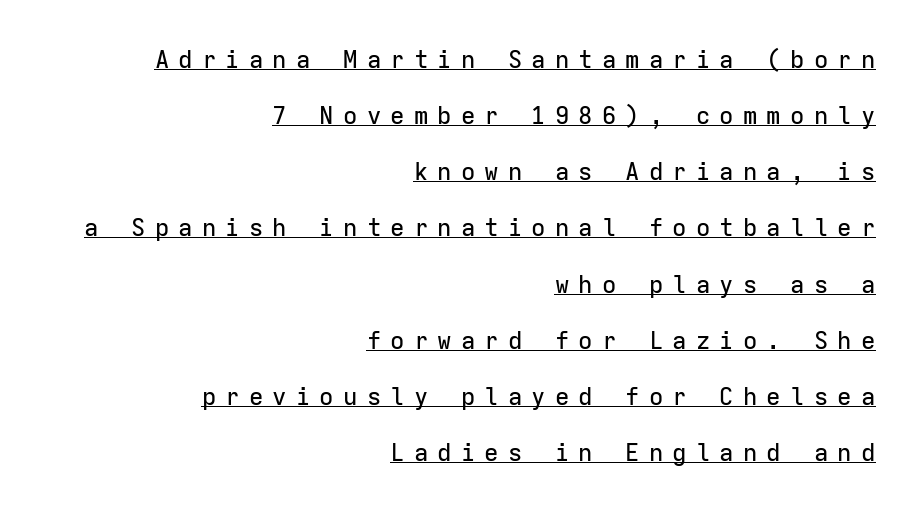
{"italic": "no", "underline": "yes", "align": "right", "line_spacing": "loose", "line_spacing_ratio": 2.34, "letter_spacing": "wide", "letter_spacing_em": 0.38, "glyph_px": 24}
